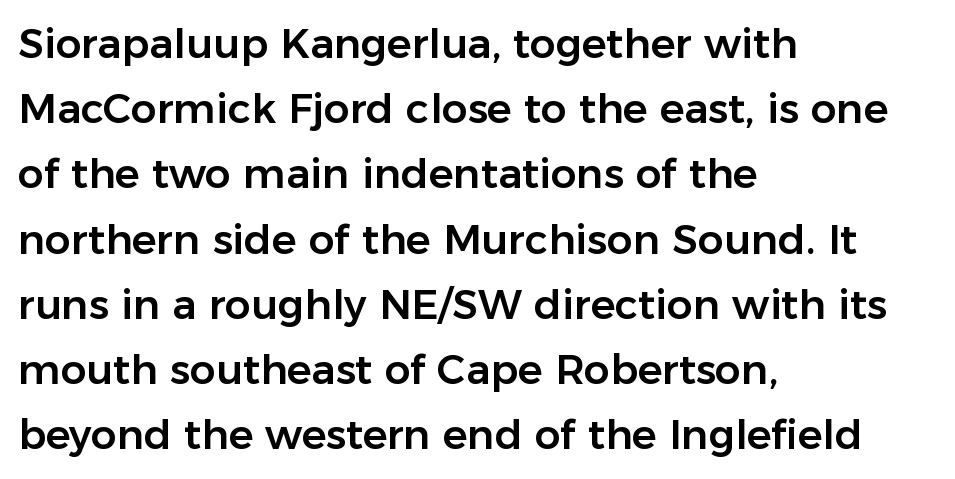
Q: Is the text italic (slanted)? A: No, it is upright.
Q: Is the typeface a serif or a sans-serif typeface? A: Sans-serif.
Q: Is the text underlined? A: No.
Q: How is the paragraph aligned? A: Left-aligned.
Q: Is the spacing between letters normal or unusually wide? A: Normal.
Q: Is the spacing between lines tight, normal or loose? A: Normal.
Q: Width (condensed, normal, or wide)? A: Normal.
Q: Stroke contrast? A: Low.
Q: x-height? A: Medium.
Q: Monospaced? A: No.
